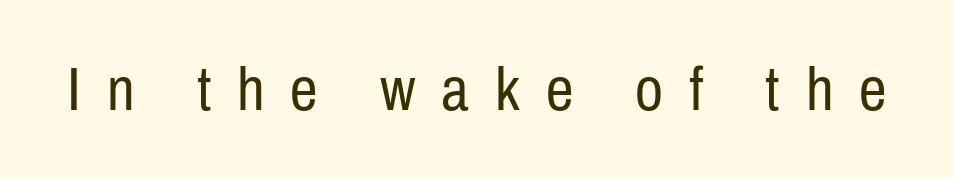
The horizontal fit of the characters is loose and conspicuously gappy. This is not heavy type; no bold has been used. Unlike italic type, these characters show no tilt at all. Look at the bottom of the vertical strokes: they stop flat, with no serifs. Only glyphs here, with clear space below each row.
